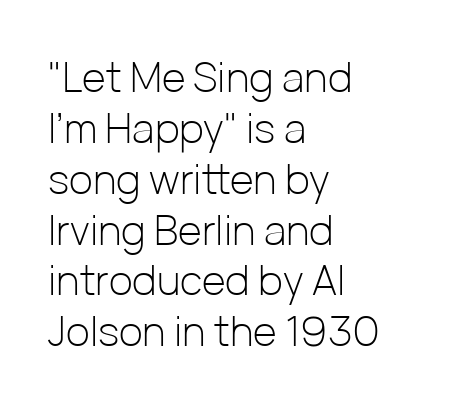
The image shows 41 px light sans-serif type, upright; set left-aligned, line spacing 1.24x, normal letter spacing, not underlined; low stroke contrast and a medium x-height.
